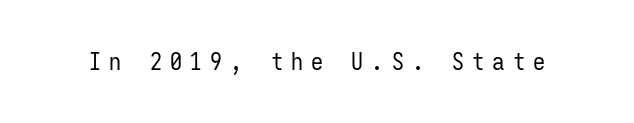
{"italic": "no", "bold": "no", "underline": "no", "letter_spacing": "wide", "letter_spacing_em": 0.34, "glyph_px": 24}
